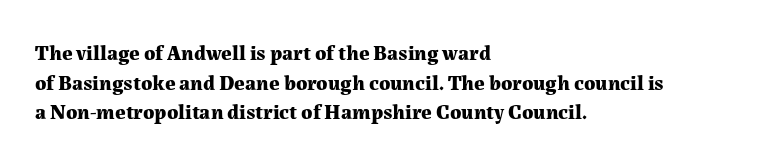
{"italic": "no", "bold": "yes", "underline": "no", "align": "left", "line_spacing": "normal", "line_spacing_ratio": 1.41, "letter_spacing": "normal", "letter_spacing_em": 0.0, "glyph_px": 21}
